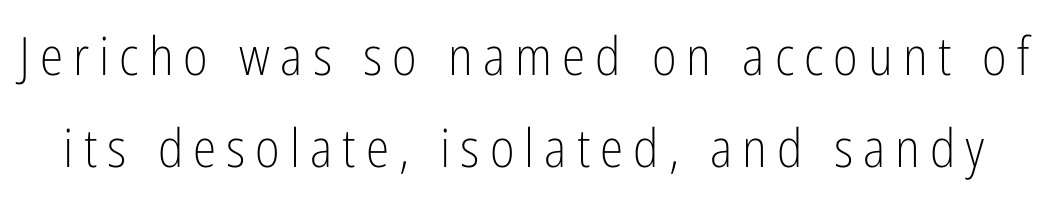
Q: Is the text bold? A: No.
Q: Is the text italic (slanted)? A: No, it is upright.
Q: Is the typeface a serif or a sans-serif typeface? A: Sans-serif.
Q: Is the text underlined? A: No.
Q: Width (condensed, normal, or wide)? A: Condensed.
Q: Stroke contrast? A: Low.
Q: x-height? A: Medium.
Q: Monospaced? A: No.
